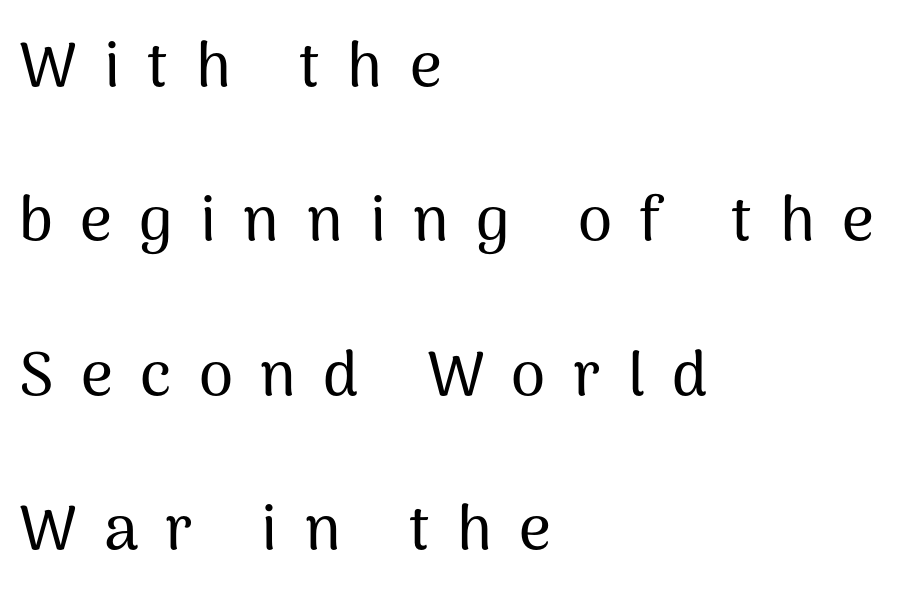
The image shows 62 px sans-serif type, upright; set left-aligned, loose line spacing (2.49x), unusually wide letter spacing (+0.44 em), not underlined; medium stroke contrast and a medium x-height.
